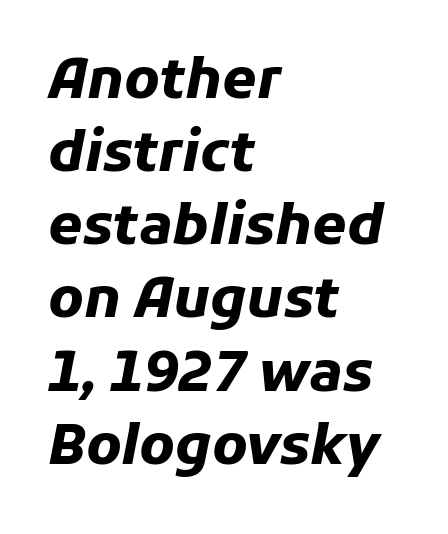
Q: Is the text bold? A: Yes.
Q: Is the text italic (slanted)? A: Yes, it leans right by about 11 degrees.
Q: Is the text underlined? A: No.
Q: How is the paragraph aligned? A: Left-aligned.
Q: Is the spacing between letters normal or unusually wide? A: Normal.
Q: Is the spacing between lines tight, normal or loose? A: Normal.
Q: Width (condensed, normal, or wide)? A: Normal.
Q: Stroke contrast? A: Low.
Q: x-height? A: Medium.
Q: Monospaced? A: No.
